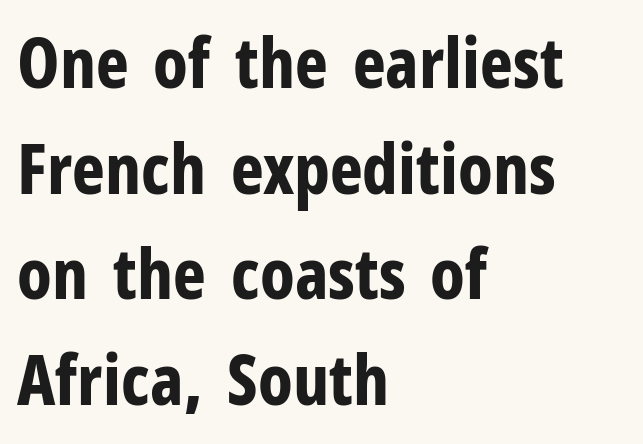
The rendering keeps characters at their native spacing. Compared with a centered layout, this one pins lines to the left instead. Each letter keeps its own natural width here, so spacing adapts to shape. Horizontal bands of white between lines are of average thickness.
